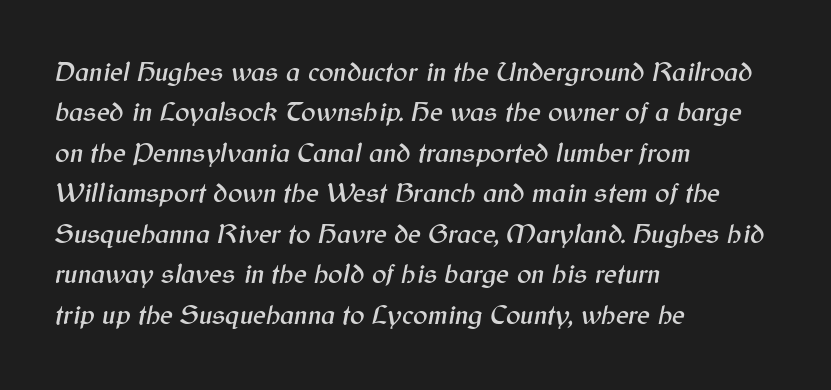
The image shows 27 px text type, italic (leaning right); set left-aligned, normal line spacing (1.5x), normal letter spacing, not underlined.
